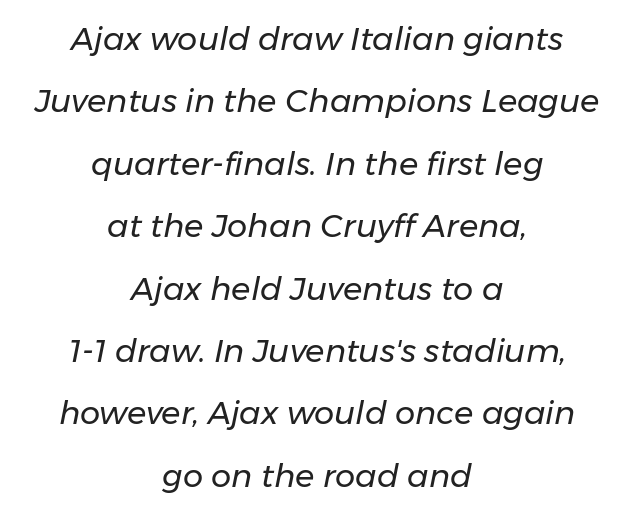
The image shows 32 px regular-weight type, italic (leaning right); set centered, loose line spacing (1.95x), normal letter spacing, not underlined; low stroke contrast and a medium x-height.
